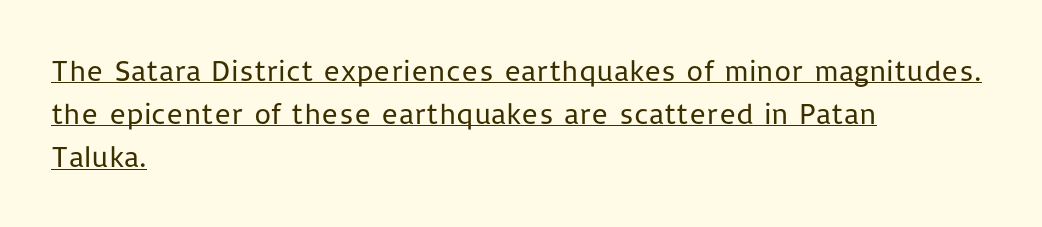
Q: Is the text bold? A: No.
Q: Is the text italic (slanted)? A: No, it is upright.
Q: Is the typeface a serif or a sans-serif typeface? A: Sans-serif.
Q: Is the text underlined? A: Yes.
Q: How is the paragraph aligned? A: Left-aligned.
Q: Is the spacing between letters normal or unusually wide? A: Normal.
Q: Is the spacing between lines tight, normal or loose? A: Normal.
Q: Width (condensed, normal, or wide)? A: Normal.
Q: Stroke contrast? A: Low.
Q: x-height? A: Medium.
Q: Monospaced? A: No.
